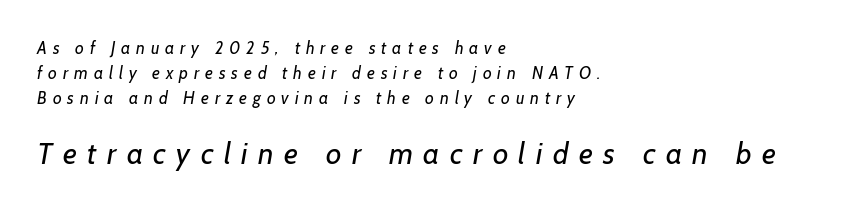
Looks like regular typesetting: each glyph gets only the width it needs. The ragged edge is on the right, which tells us the setting is flush left. This sample uses a sans-serif face. If you squint, the bottom block still reads clearly — it's the larger of the two.
